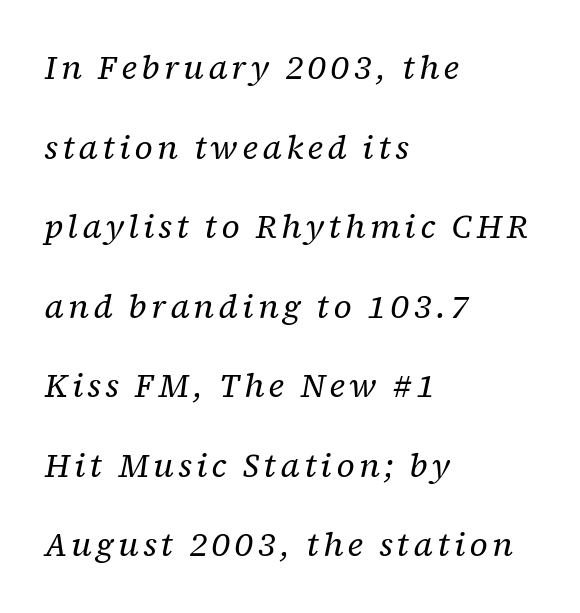
Q: Is the text bold? A: No.
Q: Is the text italic (slanted)? A: Yes, it leans right by about 12 degrees.
Q: Is the typeface a serif or a sans-serif typeface? A: Serif.
Q: Is the text underlined? A: No.
Q: How is the paragraph aligned? A: Left-aligned.
Q: Is the spacing between lines tight, normal or loose? A: Loose.
Q: Width (condensed, normal, or wide)? A: Normal.
Q: Stroke contrast? A: Low.
Q: x-height? A: Medium.
Q: Monospaced? A: No.
